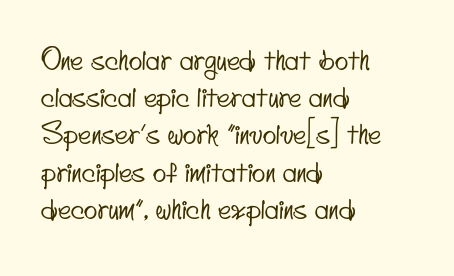
{"serif": "no", "width": "condensed", "stroke_contrast": "low", "x_height": "small", "monospaced": "no", "underline": "no", "align": "left", "line_spacing": "normal", "line_spacing_ratio": 1.33, "letter_spacing": "normal", "letter_spacing_em": 0.0, "glyph_px": 28}
